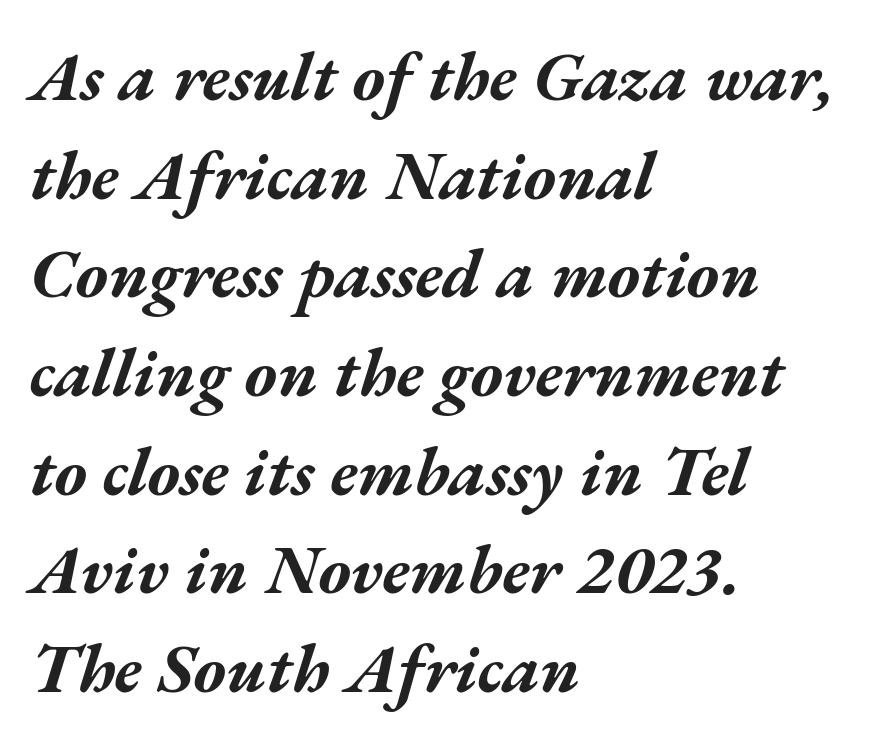
Q: Is the text bold? A: Yes.
Q: Is the text italic (slanted)? A: Yes, it leans right by about 17 degrees.
Q: Is the text underlined? A: No.
Q: How is the paragraph aligned? A: Left-aligned.
Q: Is the spacing between letters normal or unusually wide? A: Normal.
Q: Is the spacing between lines tight, normal or loose? A: Normal.
Q: Width (condensed, normal, or wide)? A: Wide.
Q: Stroke contrast? A: Medium.
Q: x-height? A: Medium.
Q: Monospaced? A: No.
